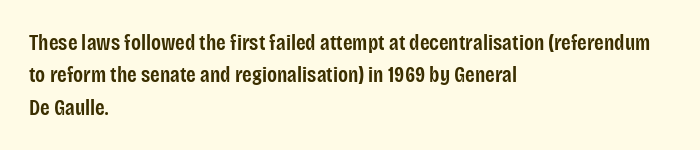
The image shows 22 px text type, upright; set left-aligned, normal line spacing (1.47x), normal letter spacing, not underlined.
